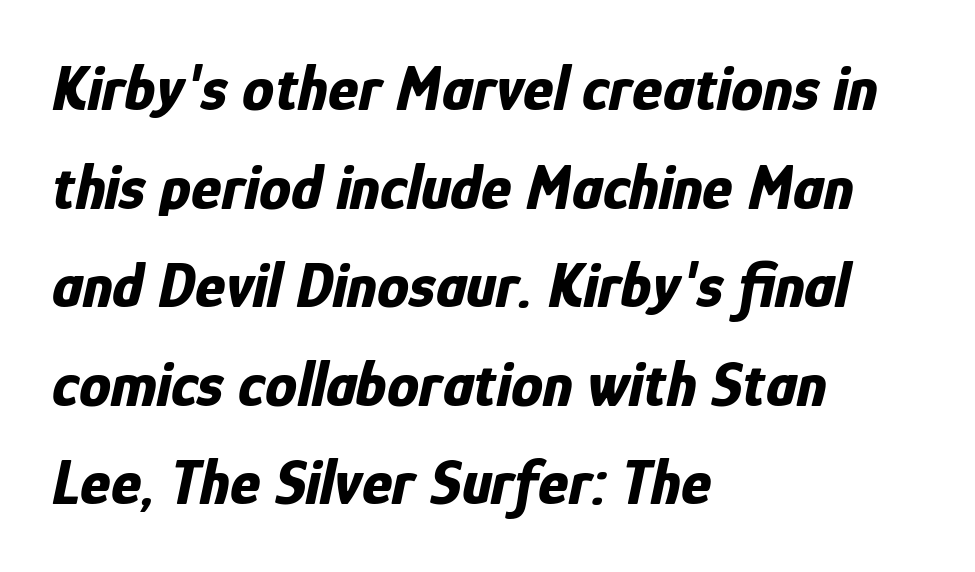
Nobody touched the tracking dial on this one. The face used here is proportionally spaced, like ordinary book or web type. Emphasis-style slanted type is in use. Descender tails drop into unmarked territory. The passage shown stacks its lines at a standard gap. This is heavy type, rendered in bold.
